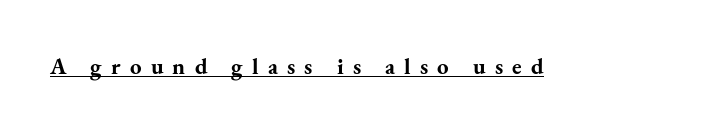
{"italic": "no", "bold": "yes", "underline": "yes", "letter_spacing": "wide", "letter_spacing_em": 0.4, "glyph_px": 23}
